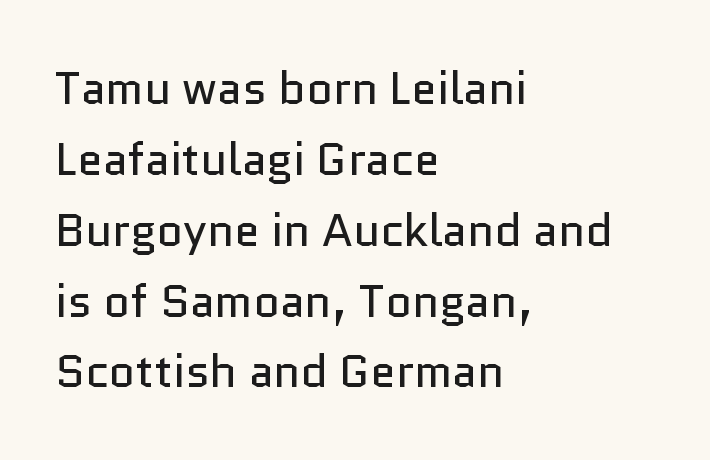
The image shows 46 px regular-weight sans-serif type, upright; set left-aligned, normal line spacing (1.54x), normal letter spacing, not underlined; low stroke contrast and a medium x-height.
